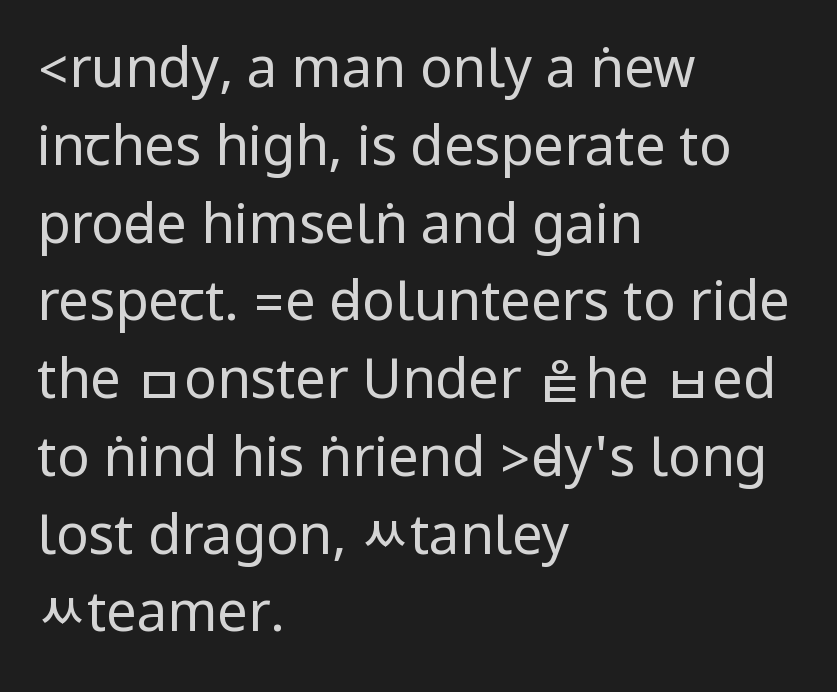
The glyphs are unaccompanied by any horizontal stroke below them. Letter spacing: default. This rendering employs a face without finishing strokes, i.e., a sans-serif. Each line starts at the same left margin while the right side varies.
